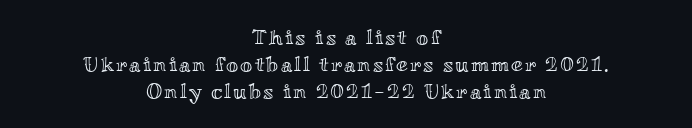
Does the leading feel generous? No, just average. The font's upright variant was chosen for this text. Has an underline been added? It has not. This rendering uses center alignment, leaving both contours irregular but symmetric.
